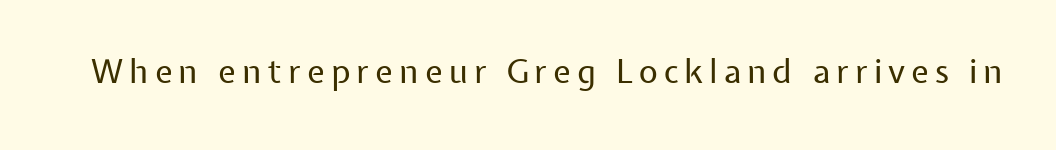
The image shows 33 px regular-weight sans-serif type, upright; set not underlined; low stroke contrast and a medium x-height.
